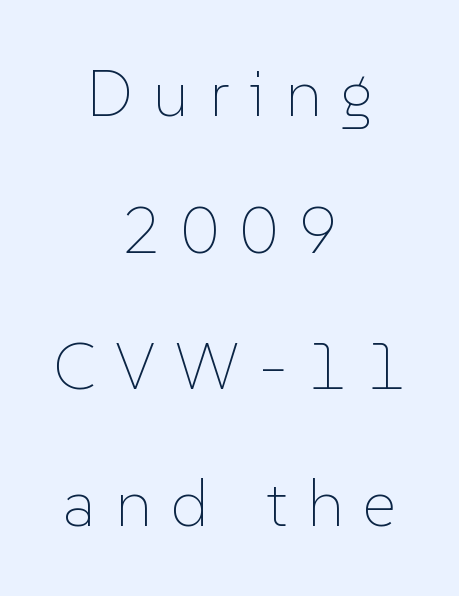
The image shows 66 px thin type, upright; set centered, loose line spacing (2.07x), unusually wide letter spacing (+0.3 em), not underlined; low stroke contrast and a medium x-height.
